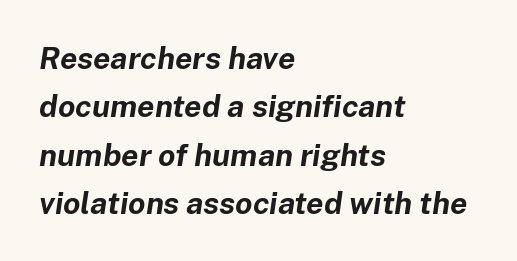
Q: Is the text bold? A: Yes.
Q: Is the text italic (slanted)? A: Yes, it leans right by about 8 degrees.
Q: Is the text underlined? A: No.
Q: How is the paragraph aligned? A: Left-aligned.
Q: Is the spacing between letters normal or unusually wide? A: Normal.
Q: Is the spacing between lines tight, normal or loose? A: Normal.
Q: Width (condensed, normal, or wide)? A: Normal.
Q: Stroke contrast? A: Low.
Q: x-height? A: Medium.
Q: Monospaced? A: No.
